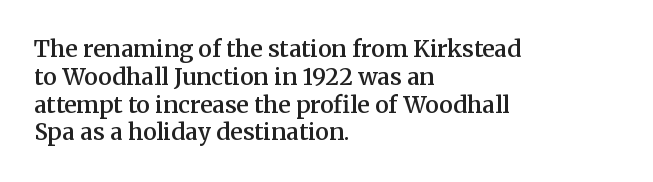
{"italic": "no", "bold": "semi", "underline": "no", "align": "left", "line_spacing_ratio": 1.21, "letter_spacing": "normal", "letter_spacing_em": 0.0, "glyph_px": 23}
